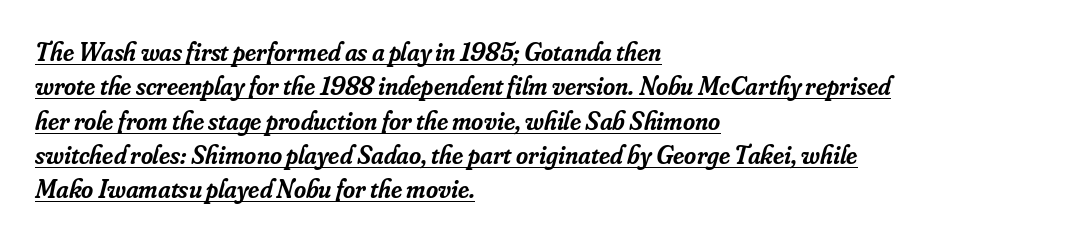
The image shows 26 px text type, italic (leaning right); set left-aligned, normal line spacing (1.32x), normal letter spacing, underlined.
